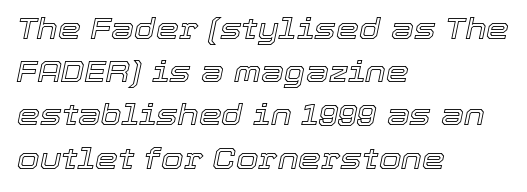
Q: Is the text italic (slanted)? A: Yes, it leans right by about 12 degrees.
Q: Is the text underlined? A: No.
Q: How is the paragraph aligned? A: Left-aligned.
Q: Is the spacing between letters normal or unusually wide? A: Normal.
Q: Is the spacing between lines tight, normal or loose? A: Normal.
Q: Width (condensed, normal, or wide)? A: Normal.
Q: x-height? A: Medium.
Q: Monospaced? A: No.
